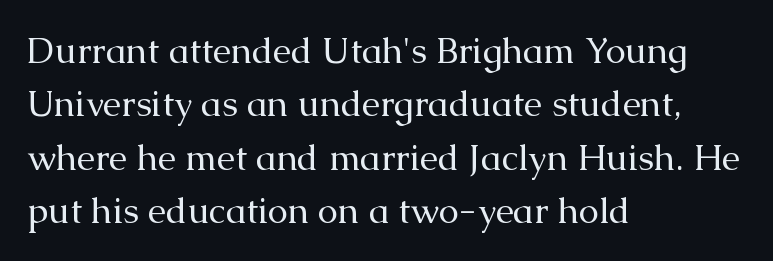
The image shows 36 px regular-weight serif type, upright; set left-aligned, normal line spacing (1.48x), normal letter spacing, not underlined; medium stroke contrast and a medium x-height.
